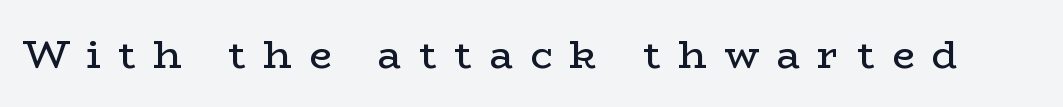
This reads as an unemphasized weight, regular at the heaviest. You can tell from the footed stems that serif type was used. The glyphs are unaccompanied by any horizontal stroke below them. The lettering holds an erect, upright posture throughout. Looks like regular typesetting: each glyph gets only the width it needs.
